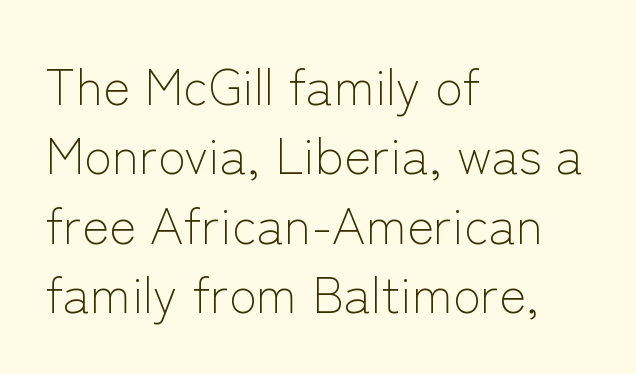
{"serif": "no", "italic": "no", "bold": "no", "weight": "light", "width": "normal", "stroke_contrast": "low", "x_height": "medium", "monospaced": "no", "underline": "no", "align": "left", "line_spacing": "normal", "line_spacing_ratio": 1.36, "letter_spacing": "normal", "letter_spacing_em": 0.0, "glyph_px": 51}
